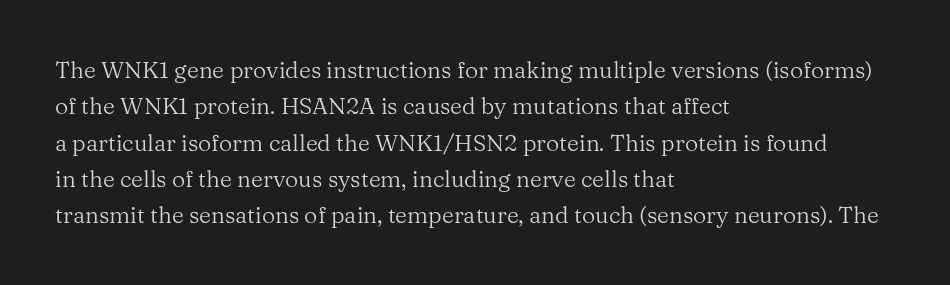
The image shows 23 px text type, upright; set left-aligned, normal line spacing (1.58x), normal letter spacing, not underlined.
